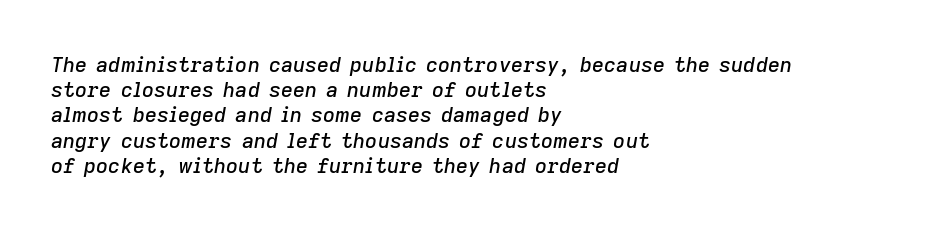
Alignment: flush left. The gaps between neighbouring characters are ordinary and unremarkable. Yep, that's italic — everything's leaning. Has an underline been added? It has not.
